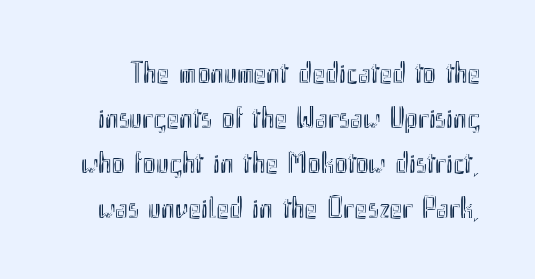
Designer's note — italics off, roman on. Is this a fixed-width face? No — the glyphs have proportional, varying widths. Just letters on the line, the space beneath them empty. The letterforms sit shoulder to shoulder at normal distance. How would I describe the line gaps? Plain and ordinary.
